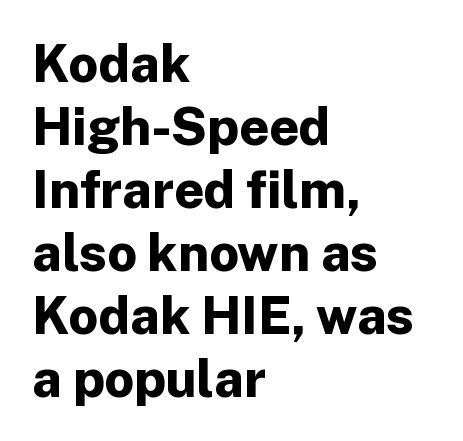
The image shows 52 px bold sans-serif type, upright; set left-aligned, line spacing 1.21x, normal letter spacing, not underlined; low stroke contrast and a medium x-height.
